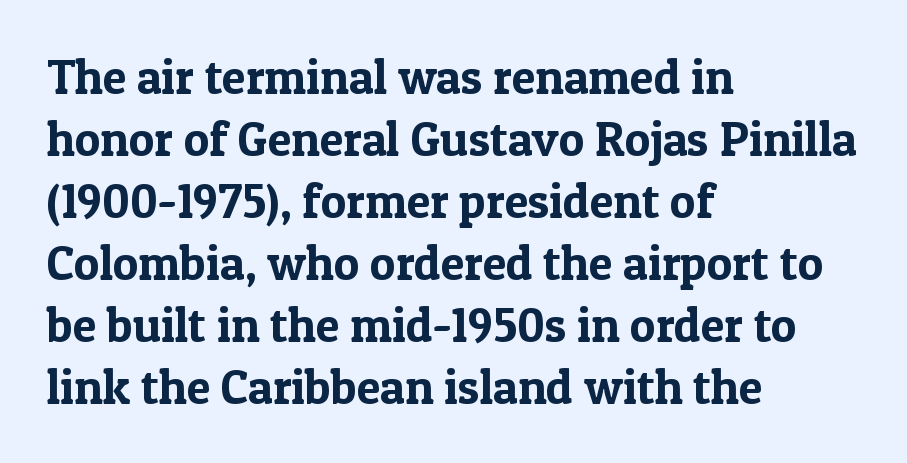
{"serif": "yes", "italic": "no", "width": "normal", "x_height": "medium", "monospaced": "no", "underline": "no", "align": "left", "line_spacing": "normal", "line_spacing_ratio": 1.29, "letter_spacing": "normal", "letter_spacing_em": 0.0, "glyph_px": 48}
